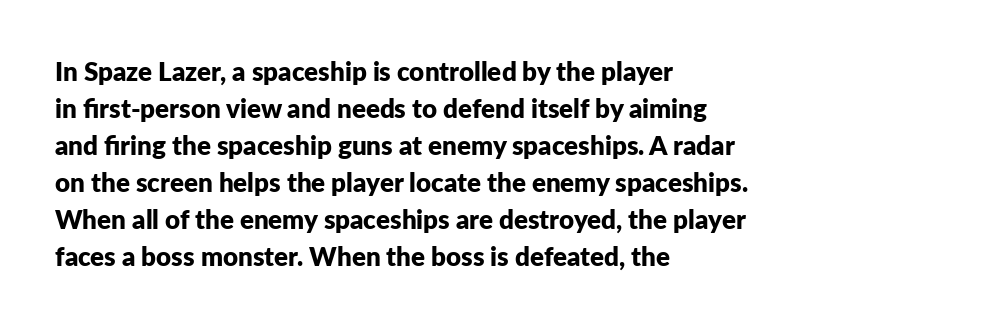
The image shows 26 px bold type, upright; set left-aligned, normal line spacing (1.42x), normal letter spacing, not underlined.
